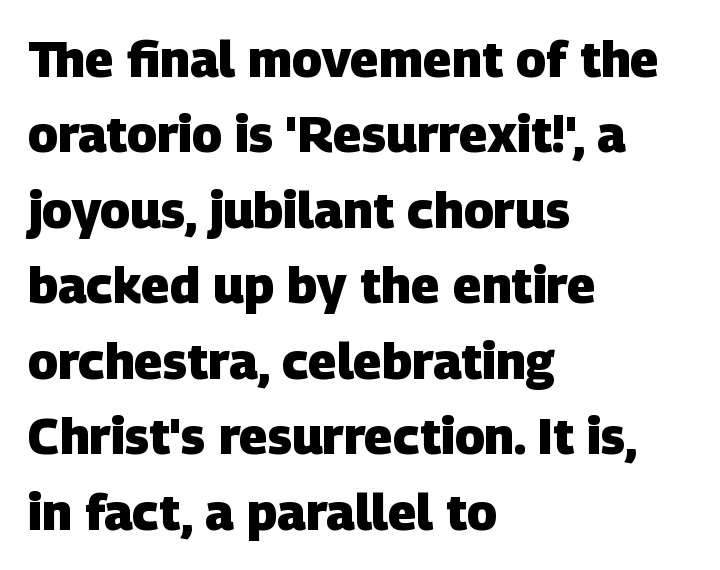
Q: Is the text bold? A: Yes.
Q: Is the typeface a serif or a sans-serif typeface? A: Sans-serif.
Q: Is the text underlined? A: No.
Q: How is the paragraph aligned? A: Left-aligned.
Q: Is the spacing between letters normal or unusually wide? A: Normal.
Q: Is the spacing between lines tight, normal or loose? A: Normal.
Q: Width (condensed, normal, or wide)? A: Normal.
Q: Stroke contrast? A: Low.
Q: x-height? A: Large.
Q: Monospaced? A: No.
